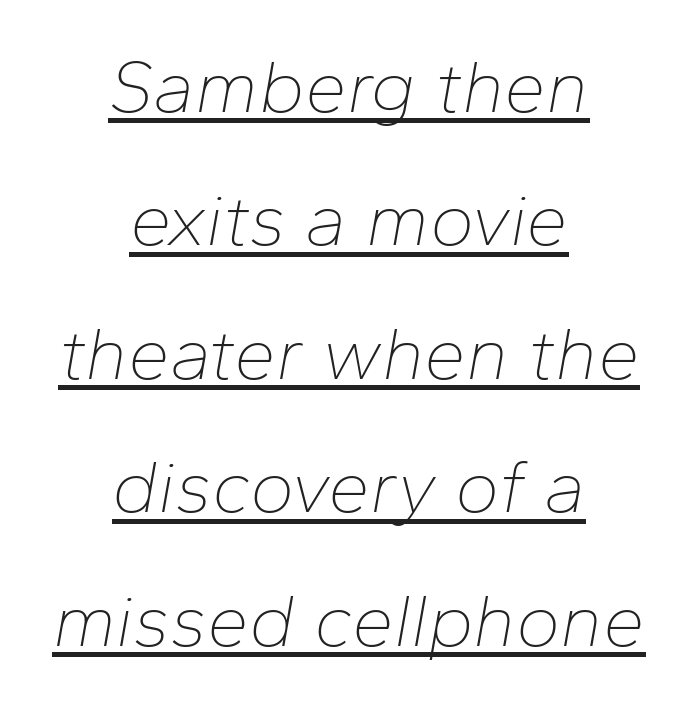
Looking at the ascenders, they clearly lean. On a weight scale, this lands at 450 or below. Letter spacing: default. The lines are quadded center. Check the space under the baseline: a stroke is drawn there. The letters advance in unequal steps, a hallmark of proportional type.
